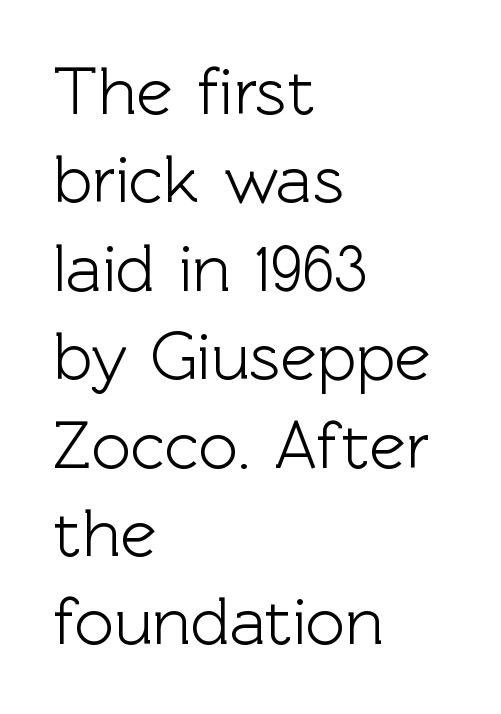
{"serif": "no", "italic": "no", "width": "normal", "x_height": "medium", "monospaced": "no", "underline": "no", "align": "left", "line_spacing": "normal", "line_spacing_ratio": 1.3, "letter_spacing": "normal", "letter_spacing_em": 0.0, "glyph_px": 68}
